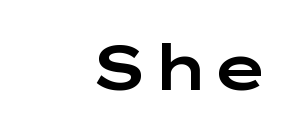
{"serif": "no", "italic": "no", "width": "wide", "stroke_contrast": "low", "x_height": "medium", "monospaced": "no", "underline": "no", "align": "right", "letter_spacing": "normal", "letter_spacing_em": 0.0, "glyph_px": 62}
